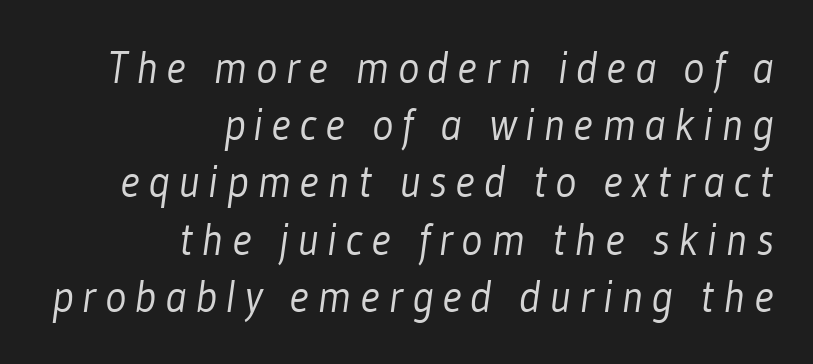
Q: Is the text bold? A: No.
Q: Is the typeface a serif or a sans-serif typeface? A: Sans-serif.
Q: Is the text underlined? A: No.
Q: How is the paragraph aligned? A: Right-aligned.
Q: Is the spacing between letters normal or unusually wide? A: Unusually wide.
Q: Is the spacing between lines tight, normal or loose? A: Normal.
Q: Width (condensed, normal, or wide)? A: Condensed.
Q: Stroke contrast? A: Low.
Q: x-height? A: Medium.
Q: Monospaced? A: No.
